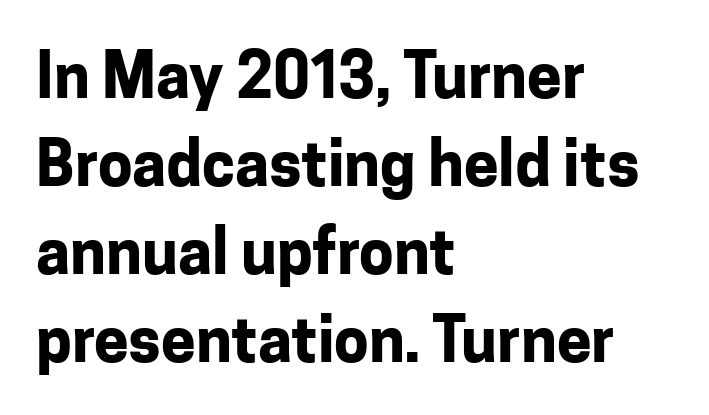
Every character sits straight up, as roman type does. Character widths vary here, with narrow letters taking less room than wide ones. Glyph-to-glyph distance matches everyday printed text. A typesetter would call this leading conventional body-copy spacing. Any mark beneath the type? The region is blank. These words are printed bold, with thick strokes throughout.
